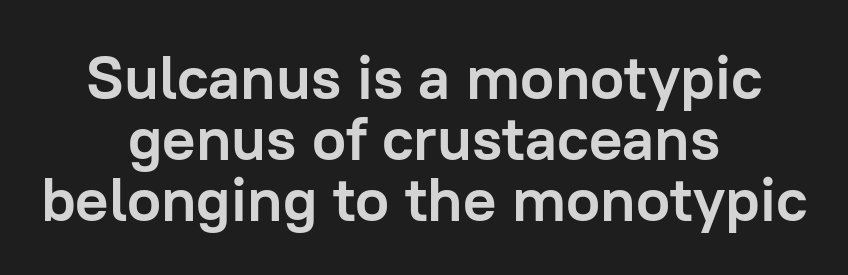
{"serif": "no", "italic": "no", "bold": "yes", "weight": "semibold", "width": "normal", "stroke_contrast": "low", "x_height": "medium", "monospaced": "no", "underline": "no", "align": "center", "line_spacing": "tight", "line_spacing_ratio": 0.98, "letter_spacing": "normal", "letter_spacing_em": 0.0, "glyph_px": 62}
